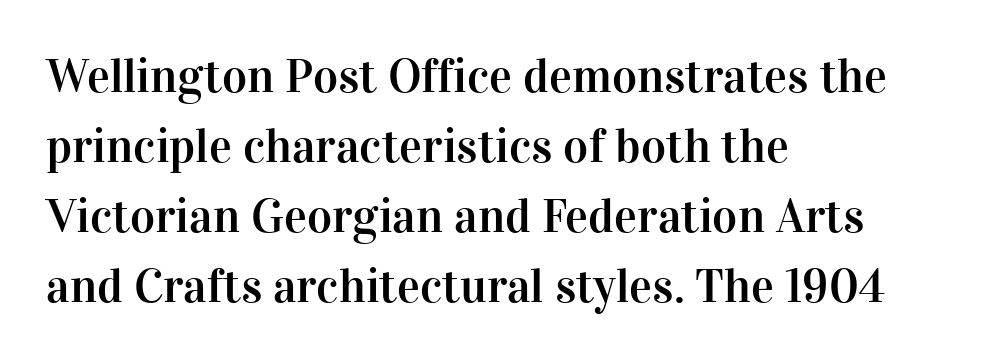
{"serif": "yes", "italic": "no", "width": "normal", "stroke_contrast": "high", "x_height": "medium", "monospaced": "no", "underline": "no", "align": "left", "line_spacing": "normal", "line_spacing_ratio": 1.46, "letter_spacing": "normal", "letter_spacing_em": 0.0, "glyph_px": 48}
